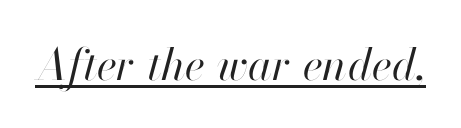
Q: Is the text bold? A: No.
Q: Is the text italic (slanted)? A: Yes, it leans right by about 13 degrees.
Q: Is the text underlined? A: Yes.
Q: Is the spacing between letters normal or unusually wide? A: Normal.
Q: Width (condensed, normal, or wide)? A: Normal.
Q: Stroke contrast? A: High.
Q: x-height? A: Small.
Q: Monospaced? A: No.
